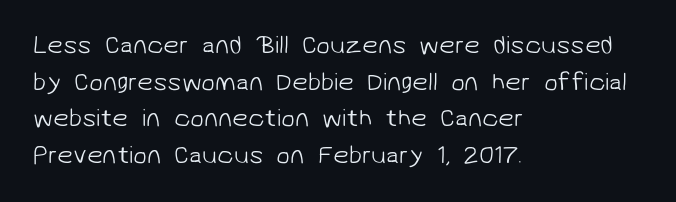
{"bold": "no", "underline": "no", "align": "left", "line_spacing": "normal", "line_spacing_ratio": 1.47, "letter_spacing": "normal", "letter_spacing_em": 0.0, "glyph_px": 25}
